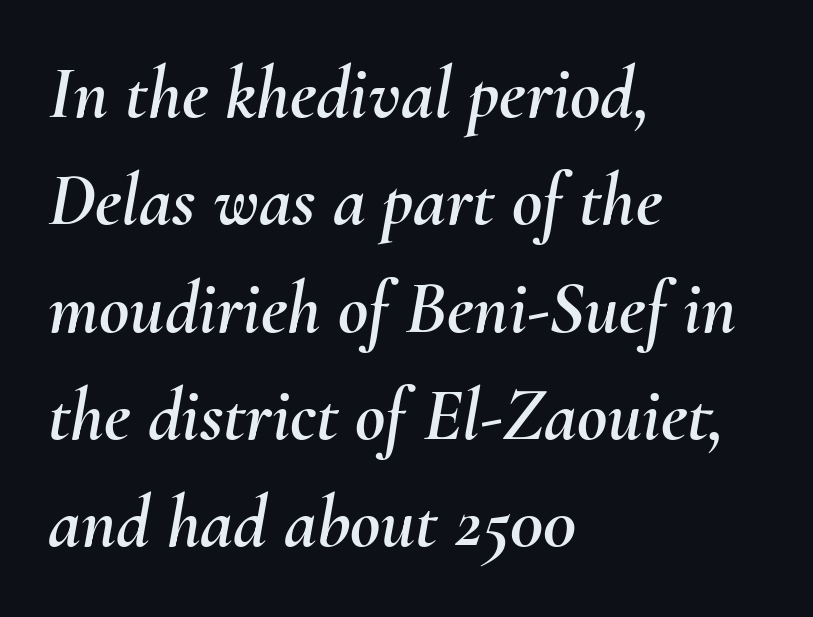
Q: Is the text italic (slanted)? A: Yes, it leans right by about 10 degrees.
Q: Is the text underlined? A: No.
Q: How is the paragraph aligned? A: Left-aligned.
Q: Is the spacing between letters normal or unusually wide? A: Normal.
Q: Is the spacing between lines tight, normal or loose? A: Normal.
Q: Width (condensed, normal, or wide)? A: Normal.
Q: Stroke contrast? A: Medium.
Q: x-height? A: Small.
Q: Monospaced? A: No.
